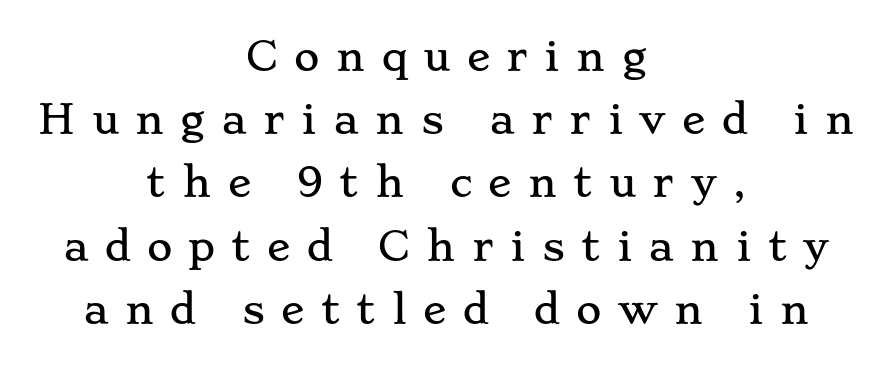
Q: Is the text italic (slanted)? A: No, it is upright.
Q: Is the typeface a serif or a sans-serif typeface? A: Serif.
Q: Is the text underlined? A: No.
Q: How is the paragraph aligned? A: Centered.
Q: Is the spacing between letters normal or unusually wide? A: Unusually wide.
Q: Is the spacing between lines tight, normal or loose? A: Normal.
Q: Width (condensed, normal, or wide)? A: Wide.
Q: Stroke contrast? A: Low.
Q: x-height? A: Small.
Q: Monospaced? A: No.
